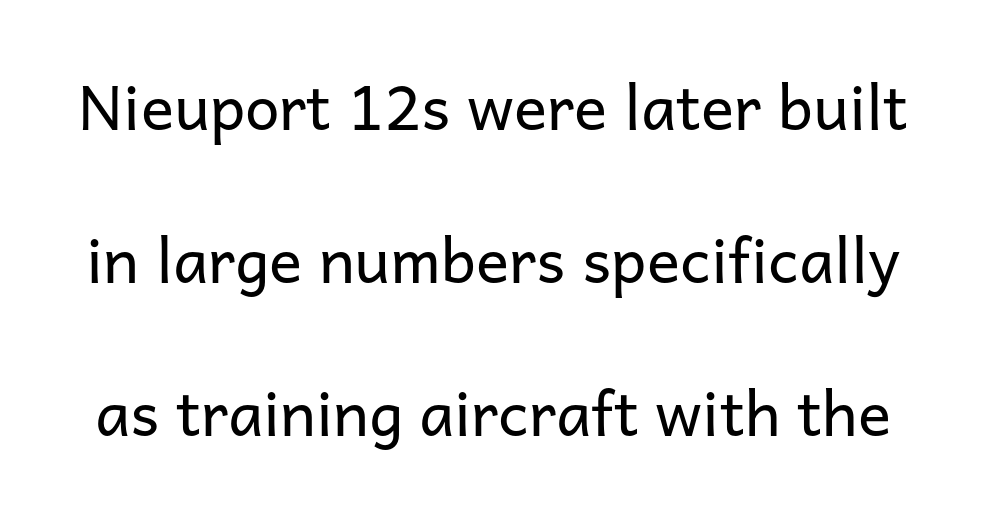
Vertical stems look standard width or narrower in stroke. The words here are not underlined. The leading is generous, giving the passage an open texture. The typeface chosen for these lines omits serifs.
